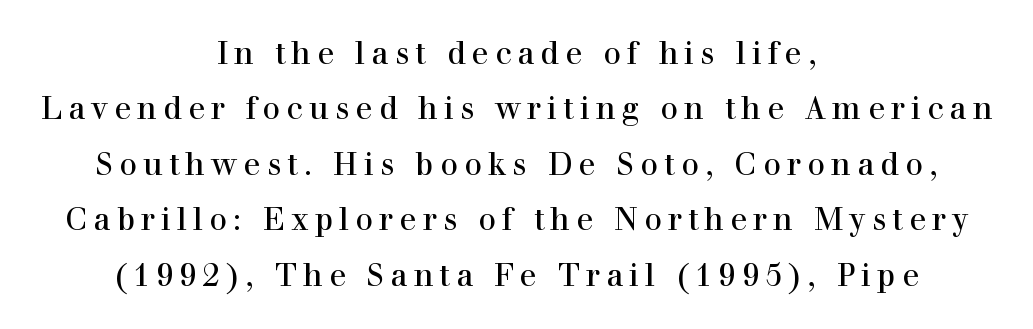
The image shows 31 px serif type, upright; set centered, line spacing 1.79x, unusually wide letter spacing (+0.2 em), not underlined; a medium x-height.
